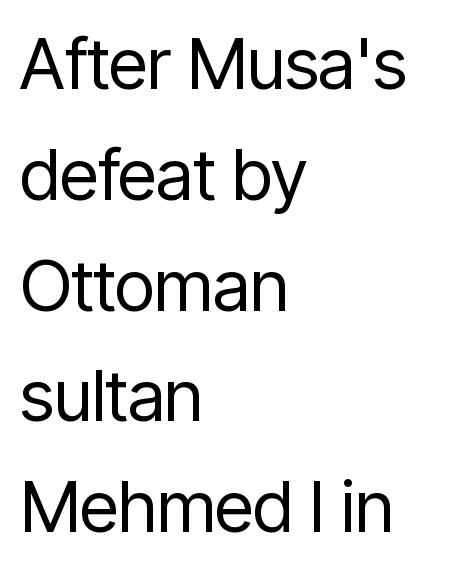
Q: Is the text bold? A: No.
Q: Is the text italic (slanted)? A: No, it is upright.
Q: Is the typeface a serif or a sans-serif typeface? A: Sans-serif.
Q: Is the text underlined? A: No.
Q: How is the paragraph aligned? A: Left-aligned.
Q: Is the spacing between letters normal or unusually wide? A: Normal.
Q: Is the spacing between lines tight, normal or loose? A: Normal.
Q: Width (condensed, normal, or wide)? A: Condensed.
Q: Stroke contrast? A: Low.
Q: x-height? A: Medium.
Q: Monospaced? A: No.
